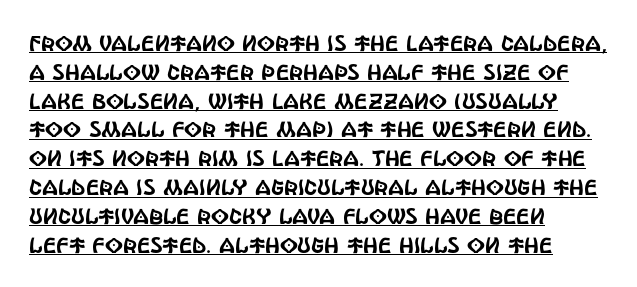
The image shows 22 px text type, upright; set left-aligned, normal line spacing (1.31x), normal letter spacing, underlined.
